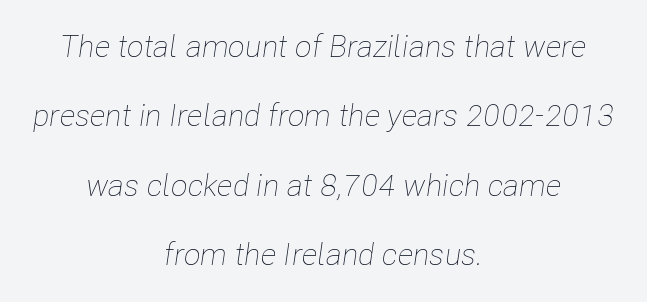
{"italic": "yes", "lean": "right", "slant_degrees": 8, "bold": "no", "weight": "thin", "width": "condensed", "stroke_contrast": "low", "x_height": "medium", "monospaced": "no", "underline": "no", "align": "center", "line_spacing": "loose", "line_spacing_ratio": 2.24, "letter_spacing": "normal", "letter_spacing_em": 0.0, "glyph_px": 31}
